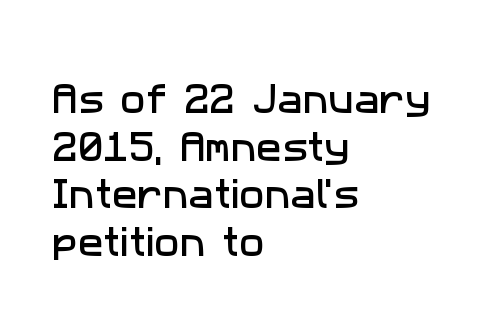
The image shows 34 px sans-serif type; set left-aligned, normal line spacing (1.4x), normal letter spacing, not underlined; low stroke contrast and a medium x-height.
